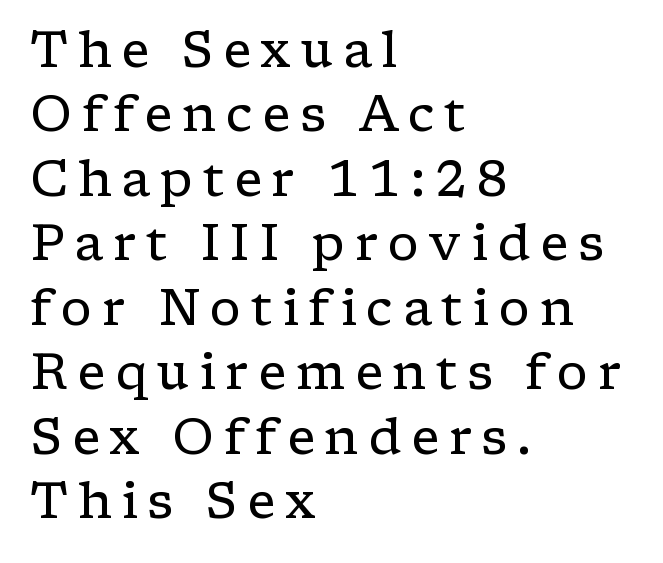
Underlining? Definitely not there. Reading down the block, your eye returns to a fixed left position each line. The typesetting does not lean heavy: it is not bold. Regarding serifs, this sample has them. Designer's note — italics off, roman on.
